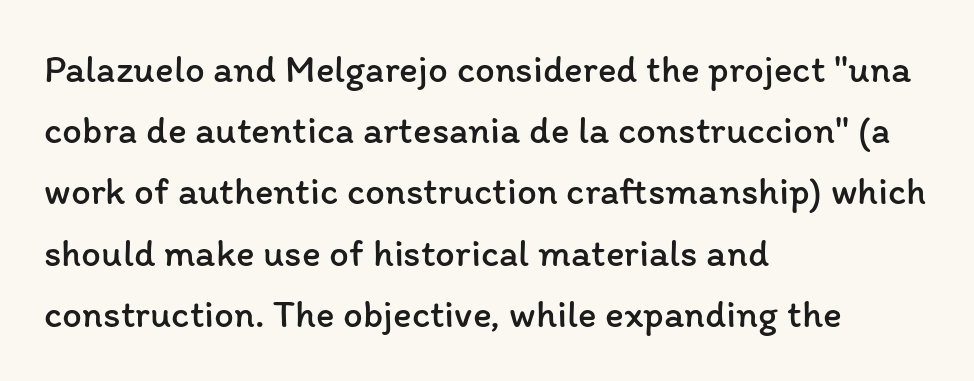
The weight would be labelled regular, book, light, or lighter still. If you measured baseline to baseline, you'd find a middling distance. Note the varied advance widths — an 'i' is clearly narrower than an 'm'. A classic flush-left, rag-right setting is used for this passage.
